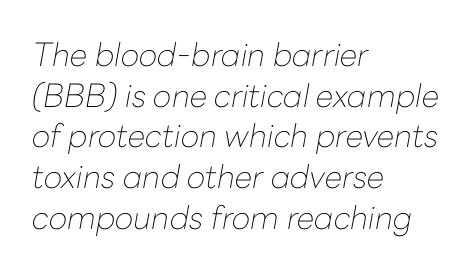
The image shows 32 px thin type, italic (leaning right); set left-aligned, normal line spacing (1.27x), normal letter spacing, not underlined; low stroke contrast and a medium x-height.
